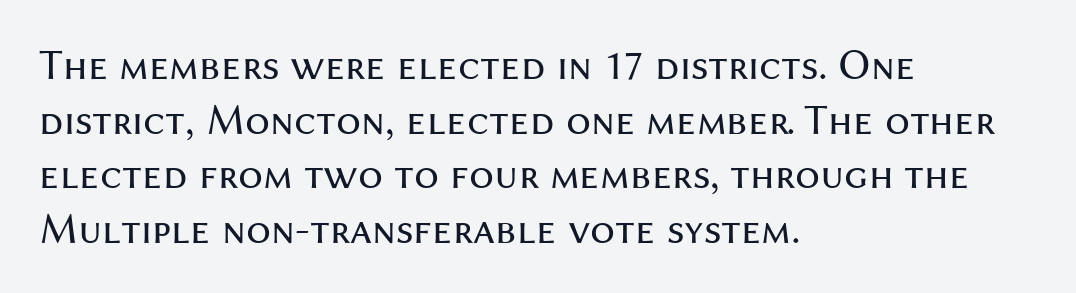
The image shows 44 px regular-weight sans-serif type, upright; set left-aligned, line spacing 1.24x, normal letter spacing, not underlined; medium stroke contrast and a medium x-height.
